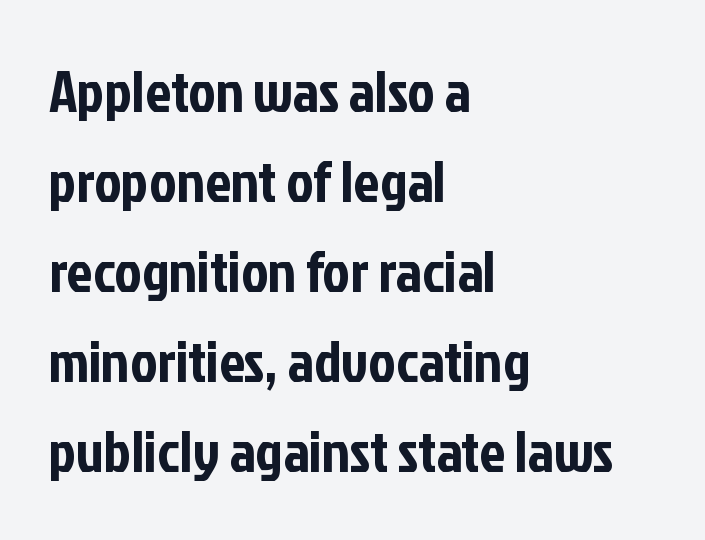
Q: Is the text italic (slanted)? A: No, it is upright.
Q: Is the typeface a serif or a sans-serif typeface? A: Sans-serif.
Q: Is the text underlined? A: No.
Q: How is the paragraph aligned? A: Left-aligned.
Q: Is the spacing between letters normal or unusually wide? A: Normal.
Q: Is the spacing between lines tight, normal or loose? A: Normal.
Q: Width (condensed, normal, or wide)? A: Condensed.
Q: Stroke contrast? A: Low.
Q: x-height? A: Medium.
Q: Monospaced? A: No.
